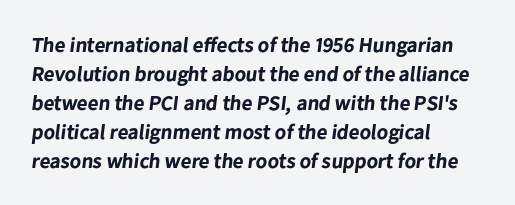
Q: Is the text bold? A: Yes.
Q: Is the text underlined? A: No.
Q: How is the paragraph aligned? A: Left-aligned.
Q: Is the spacing between letters normal or unusually wide? A: Normal.
Q: Is the spacing between lines tight, normal or loose? A: Normal.
